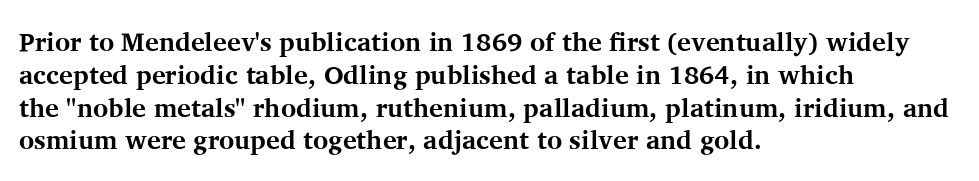
The image shows 26 px bold type, upright; set left-aligned, normal line spacing (1.26x), normal letter spacing, not underlined.
